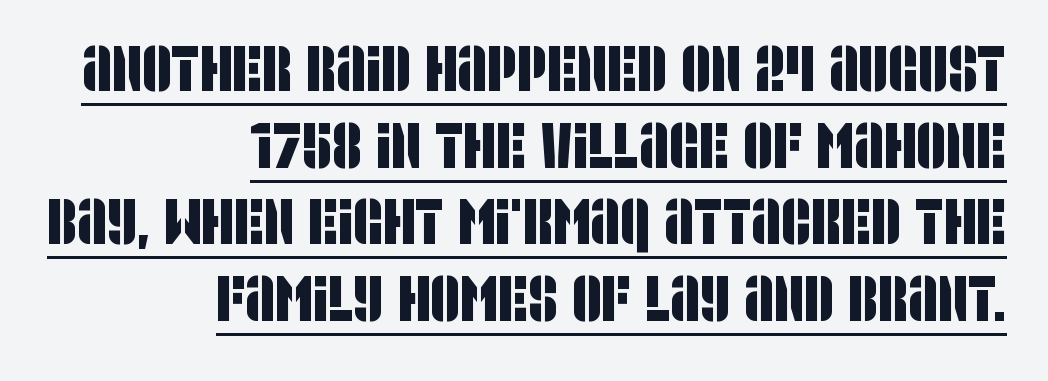
{"serif": "no", "width": "condensed", "stroke_contrast": "low", "x_height": "large", "monospaced": "no", "underline": "yes", "align": "right", "line_spacing_ratio": 1.18, "letter_spacing": "normal", "letter_spacing_em": 0.0, "glyph_px": 65}
